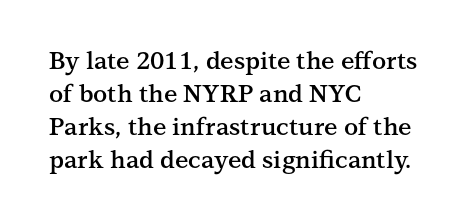
Q: Is the text bold? A: Semi-bold.
Q: Is the text italic (slanted)? A: No, it is upright.
Q: Is the text underlined? A: No.
Q: How is the paragraph aligned? A: Left-aligned.
Q: Is the spacing between letters normal or unusually wide? A: Normal.
Q: Is the spacing between lines tight, normal or loose? A: Normal.
